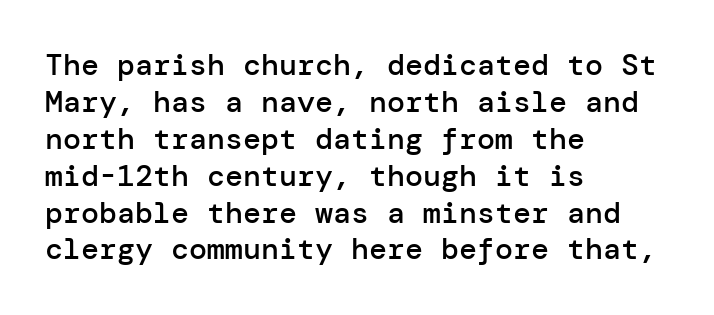
The image shows 30 px semibold sans-serif type, upright; set left-aligned, line spacing 1.23x, normal letter spacing, not underlined; low stroke contrast and a medium x-height.
